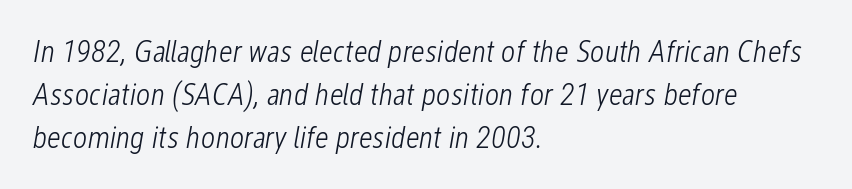
Q: Is the text bold? A: No.
Q: Is the text italic (slanted)? A: Yes, it leans right by about 12 degrees.
Q: Is the text underlined? A: No.
Q: How is the paragraph aligned? A: Left-aligned.
Q: Is the spacing between letters normal or unusually wide? A: Normal.
Q: Is the spacing between lines tight, normal or loose? A: Normal.
Q: Width (condensed, normal, or wide)? A: Condensed.
Q: Stroke contrast? A: Low.
Q: x-height? A: Medium.
Q: Monospaced? A: No.
